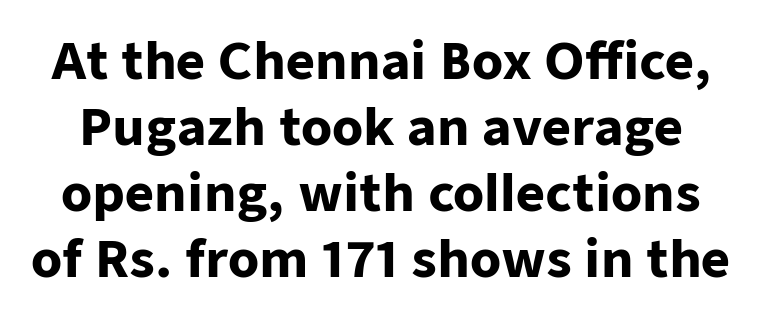
{"serif": "no", "italic": "no", "bold": "yes", "weight": "heavy", "width": "normal", "stroke_contrast": "low", "x_height": "medium", "monospaced": "no", "underline": "no", "line_spacing": "normal", "line_spacing_ratio": 1.32, "letter_spacing": "normal", "letter_spacing_em": 0.0, "glyph_px": 50}
